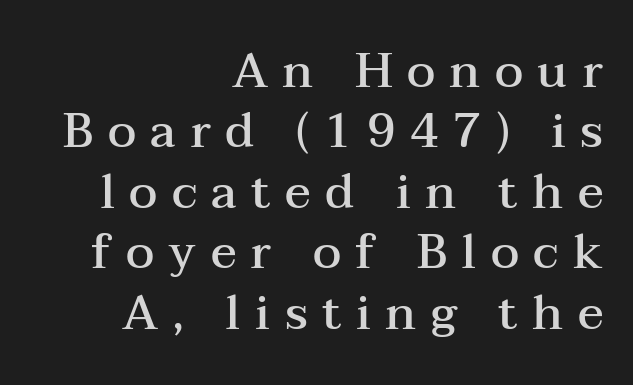
The image shows 48 px semibold, wide serif type, upright; set right-aligned, normal line spacing (1.26x), unusually wide letter spacing (+0.3 em), not underlined; medium stroke contrast and a medium x-height.
